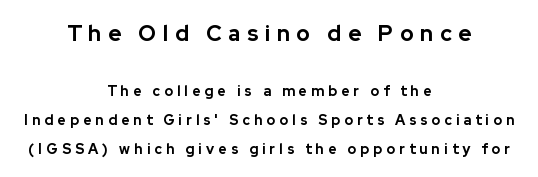
The image shows 22 px bold type, upright; set centered, loose line spacing (2.06x), unusually wide letter spacing (+0.3 em), not underlined; the first (top) block is 1.57x larger.
